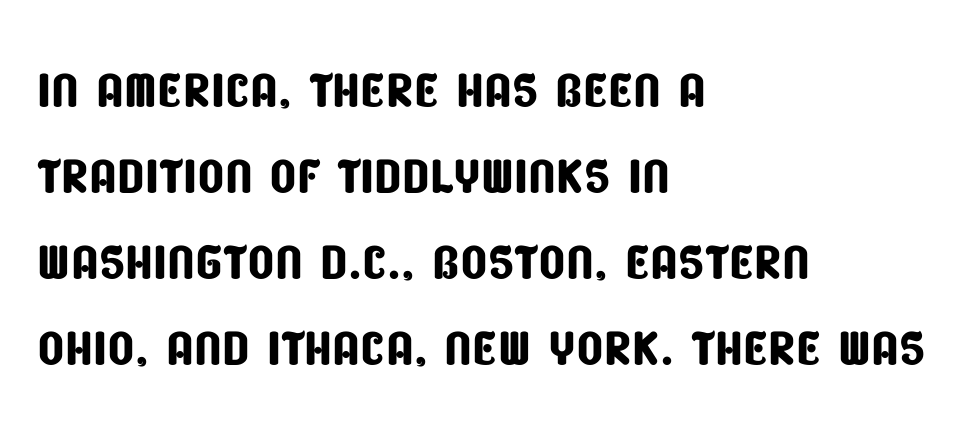
{"serif": "no", "width": "condensed", "stroke_contrast": "low", "x_height": "large", "monospaced": "no", "underline": "no", "align": "left", "line_spacing_ratio": 1.23, "letter_spacing": "normal", "letter_spacing_em": 0.0, "glyph_px": 70}
